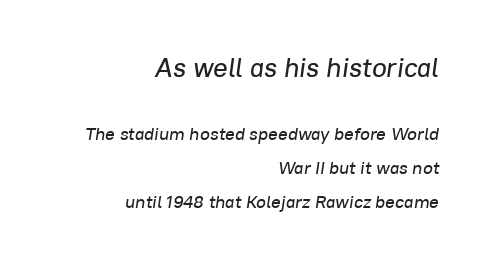
{"italic": "yes", "lean": "right", "slant_degrees": 8, "underline": "no", "align": "right", "line_spacing_ratio": 1.88, "letter_spacing": "normal", "letter_spacing_em": 0.0, "larger_block": "first", "size_ratio": 1.5, "glyph_px": 27}
